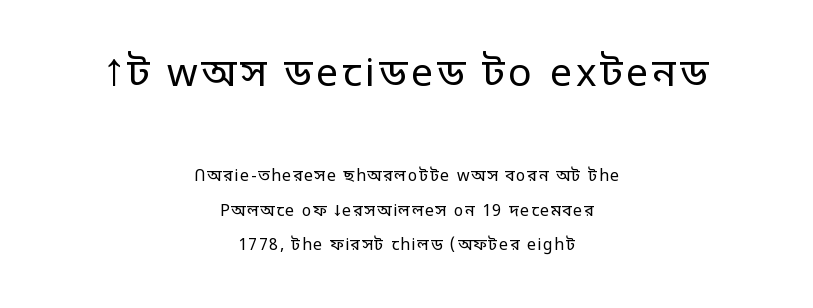
The image shows 39 px regular-weight sans-serif type, upright; set centered, loose line spacing (2.17x), not underlined; the first (top) block is 2.44x larger; low stroke contrast and a large x-height.
